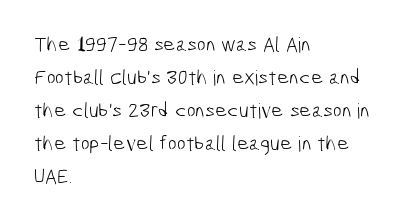
Spacing between characters is what you'd get straight out of the box. The letters look calm and open, with moderate or lighter stems. A bare baseline throughout the passage. The block of text has a typical density, with ordinary space between rows.
